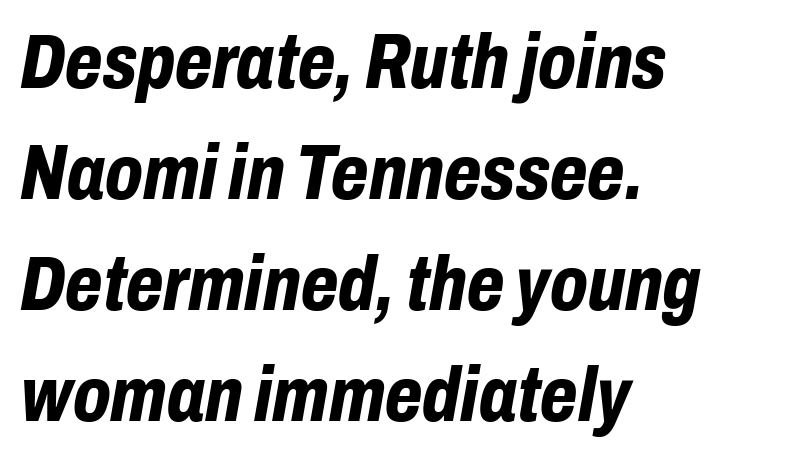
{"italic": "yes", "lean": "right", "slant_degrees": 10, "bold": "yes", "weight": "bold", "width": "condensed", "stroke_contrast": "low", "x_height": "medium", "monospaced": "no", "underline": "no", "align": "left", "line_spacing": "normal", "line_spacing_ratio": 1.44, "letter_spacing": "normal", "letter_spacing_em": 0.0, "glyph_px": 77}
